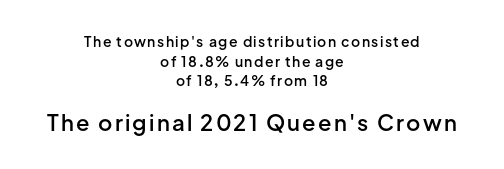
Rows of type keep a routine distance in the vertical direction. Is the type bold? Partly — it's a semibold, heavier than regular but not fully bold. Alignment: centered. Lines of text with bare space underneath. Top chunk: small. Bottom chunk: large. This is the regular roman posture of the typeface.
